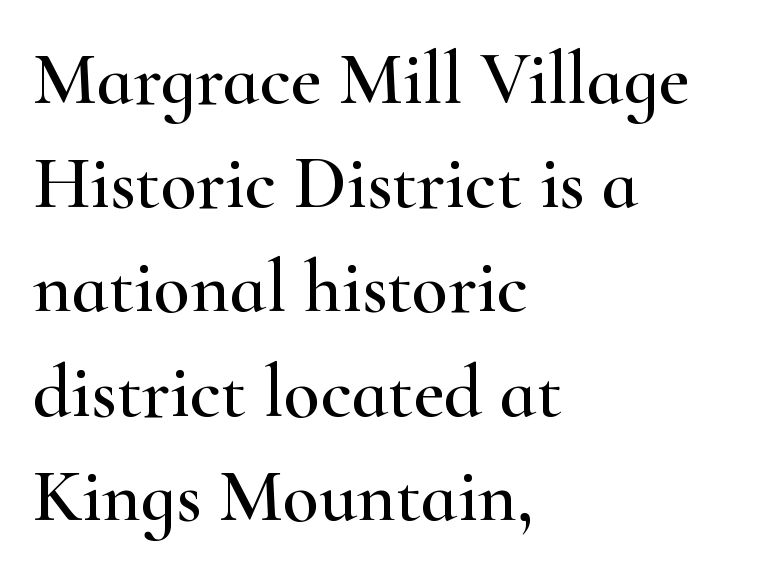
A roman cut, with each character standing at attention. Each letter keeps its own natural width here, so spacing adapts to shape. Is the letter spacing exaggerated? No — it looks like the ordinary default. The passage shown is not underscored anywhere.
